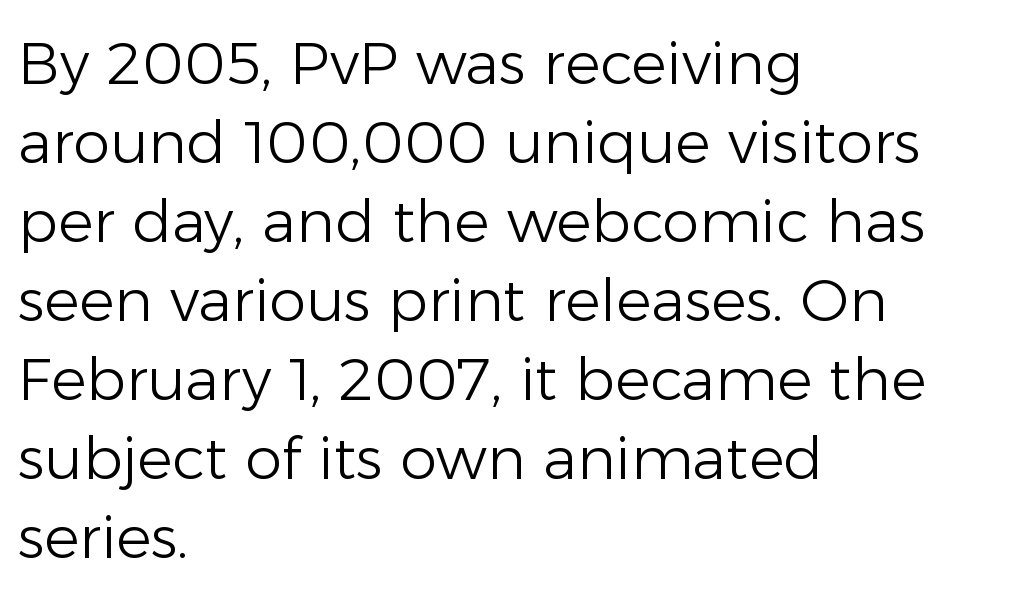
{"serif": "no", "italic": "no", "bold": "no", "weight": "light", "width": "normal", "stroke_contrast": "low", "x_height": "medium", "monospaced": "no", "underline": "no", "align": "left", "line_spacing": "normal", "line_spacing_ratio": 1.34, "letter_spacing": "normal", "letter_spacing_em": 0.0, "glyph_px": 59}
